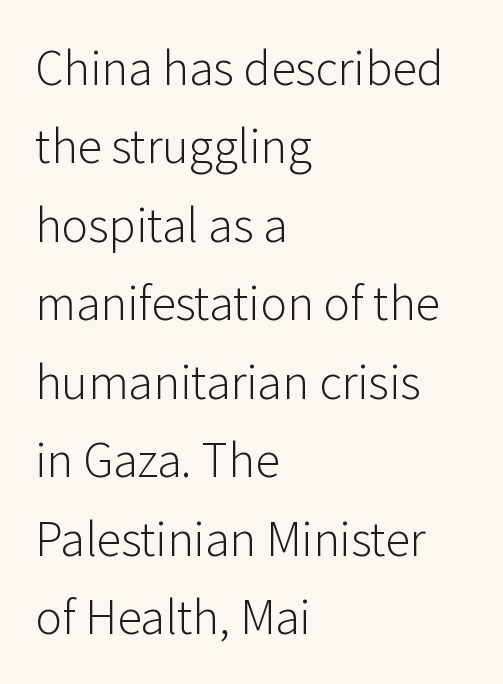
{"serif": "no", "italic": "no", "bold": "no", "weight": "light", "width": "normal", "stroke_contrast": "low", "x_height": "medium", "monospaced": "no", "underline": "no", "align": "left", "line_spacing": "normal", "line_spacing_ratio": 1.57, "letter_spacing": "normal", "letter_spacing_em": 0.0, "glyph_px": 50}
